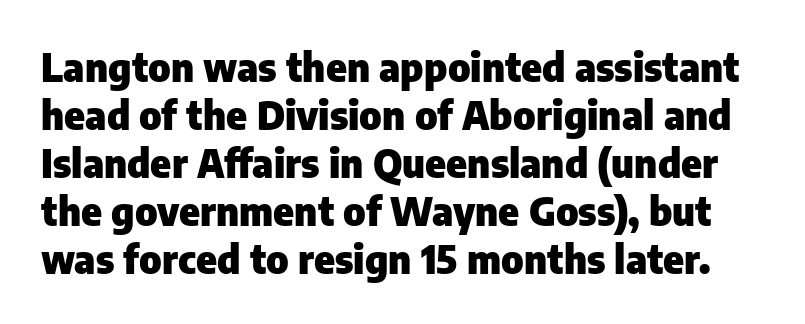
{"serif": "no", "italic": "no", "bold": "yes", "weight": "heavy", "width": "normal", "stroke_contrast": "low", "x_height": "medium", "monospaced": "no", "underline": "no", "line_spacing_ratio": 1.23, "letter_spacing": "normal", "letter_spacing_em": 0.0, "glyph_px": 39}
